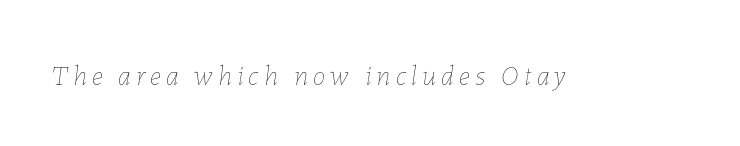
The rendering applies a slant to the glyphs. Varying glyph widths throughout — classic text-font behaviour. No extra ink here — the face is not bold. Quick note: underline off.
